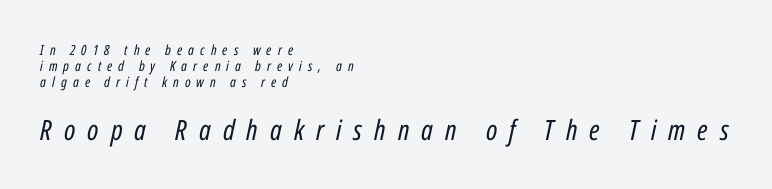
The image shows 28 px regular-weight, condensed type, italic (leaning right); set left-aligned, tight line spacing (1.13x), unusually wide letter spacing (+0.43 em), not underlined; the second (bottom) block is 2.0x larger; low stroke contrast and a medium x-height.
